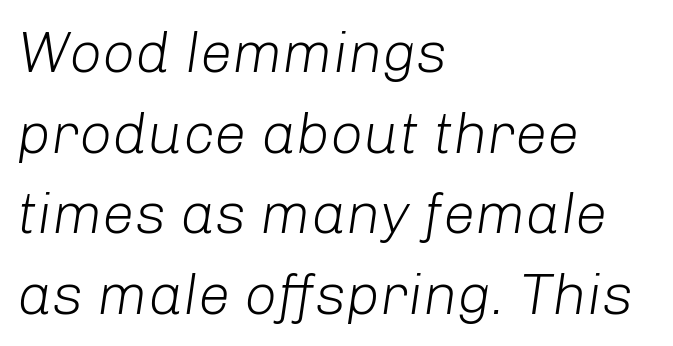
Q: Is the text bold? A: No.
Q: Is the text italic (slanted)? A: Yes, it leans right by about 8 degrees.
Q: Is the text underlined? A: No.
Q: How is the paragraph aligned? A: Left-aligned.
Q: Is the spacing between letters normal or unusually wide? A: Normal.
Q: Is the spacing between lines tight, normal or loose? A: Normal.
Q: Width (condensed, normal, or wide)? A: Normal.
Q: Stroke contrast? A: Low.
Q: x-height? A: Medium.
Q: Monospaced? A: No.
